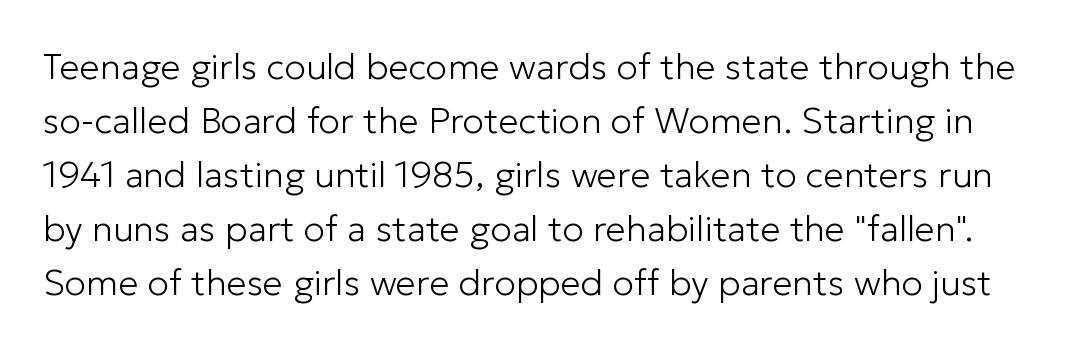
The image shows 36 px light sans-serif type, upright; set normal line spacing (1.5x), normal letter spacing, not underlined; low stroke contrast and a medium x-height.
